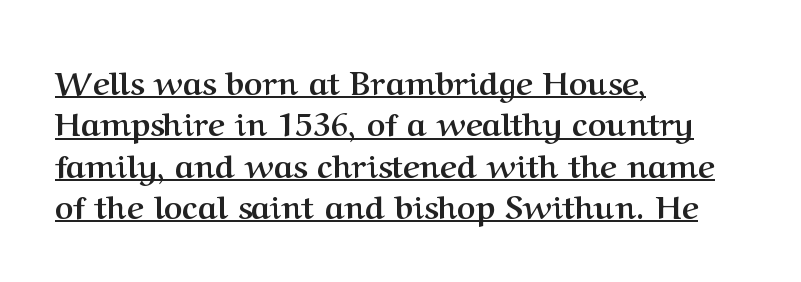
{"serif": "yes", "italic": "no", "bold": "yes", "weight": "semibold", "width": "normal", "stroke_contrast": "medium", "x_height": "medium", "monospaced": "no", "underline": "yes", "align": "left", "line_spacing": "normal", "line_spacing_ratio": 1.29, "letter_spacing": "normal", "letter_spacing_em": 0.0, "glyph_px": 32}
